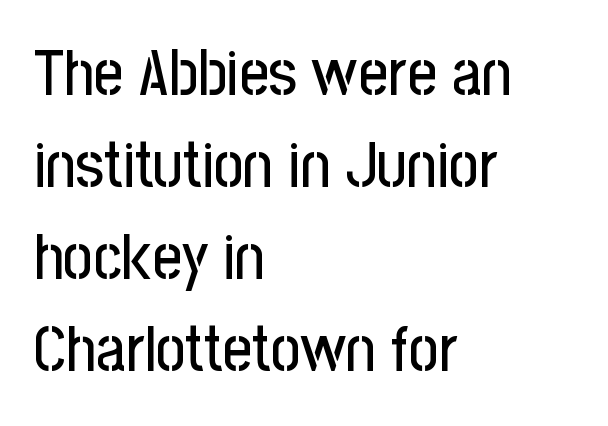
{"serif": "no", "italic": "no", "width": "condensed", "stroke_contrast": "low", "x_height": "medium", "monospaced": "no", "underline": "no", "align": "left", "line_spacing": "normal", "line_spacing_ratio": 1.44, "letter_spacing": "normal", "letter_spacing_em": 0.0, "glyph_px": 64}
